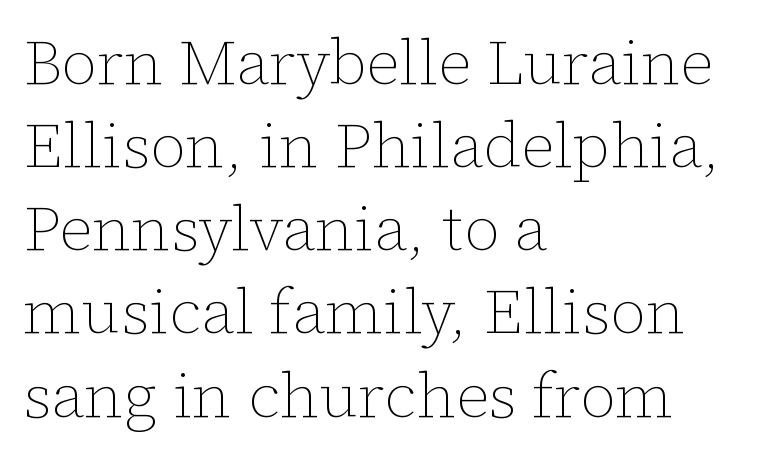
{"italic": "no", "bold": "no", "weight": "thin", "width": "normal", "stroke_contrast": "low", "x_height": "medium", "monospaced": "no", "underline": "no", "align": "left", "line_spacing": "normal", "line_spacing_ratio": 1.32, "letter_spacing": "normal", "letter_spacing_em": 0.0, "glyph_px": 63}
